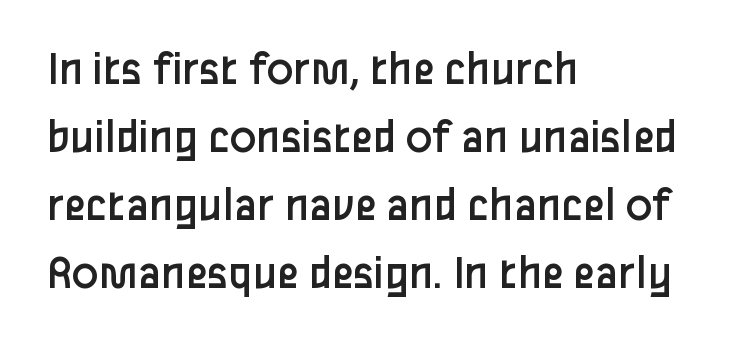
{"serif": "no", "italic": "no", "bold": "no", "weight": "regular", "width": "normal", "stroke_contrast": "low", "x_height": "medium", "monospaced": "no", "underline": "no", "align": "left", "line_spacing": "normal", "line_spacing_ratio": 1.39, "letter_spacing": "normal", "letter_spacing_em": 0.0, "glyph_px": 49}
